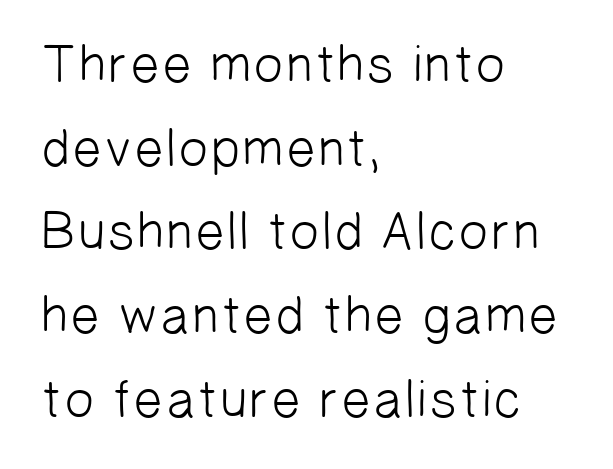
{"serif": "no", "bold": "no", "weight": "light", "width": "normal", "stroke_contrast": "low", "x_height": "medium", "monospaced": "no", "underline": "no", "align": "left", "line_spacing": "normal", "line_spacing_ratio": 1.58, "letter_spacing": "normal", "letter_spacing_em": 0.0, "glyph_px": 53}
